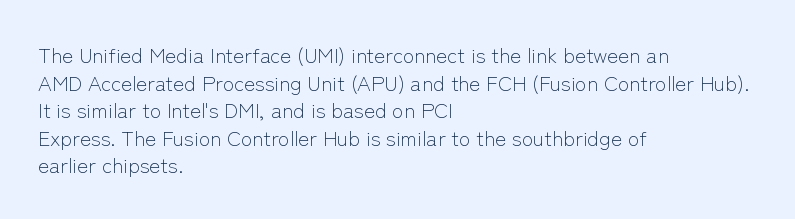
{"italic": "no", "bold": "no", "underline": "no", "align": "left", "line_spacing": "normal", "line_spacing_ratio": 1.31, "letter_spacing": "normal", "letter_spacing_em": 0.0, "glyph_px": 21}
